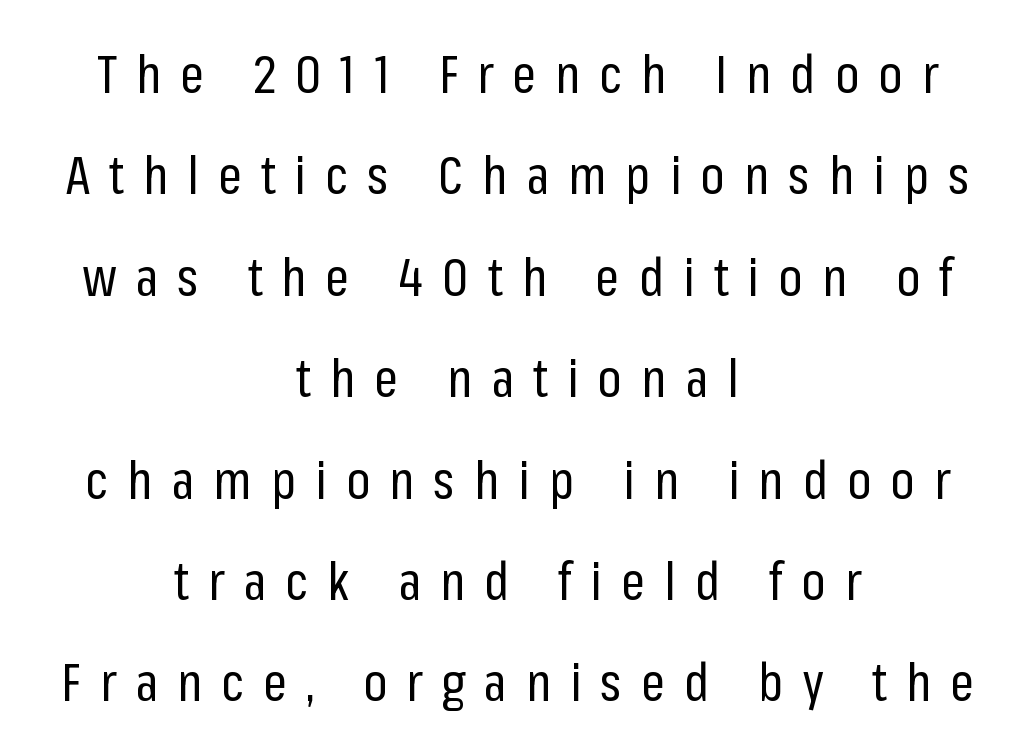
Q: Is the text bold? A: No.
Q: Is the text italic (slanted)? A: No, it is upright.
Q: Is the typeface a serif or a sans-serif typeface? A: Sans-serif.
Q: Is the text underlined? A: No.
Q: How is the paragraph aligned? A: Centered.
Q: Is the spacing between letters normal or unusually wide? A: Unusually wide.
Q: Is the spacing between lines tight, normal or loose? A: Loose.
Q: Width (condensed, normal, or wide)? A: Condensed.
Q: Stroke contrast? A: Low.
Q: x-height? A: Medium.
Q: Monospaced? A: No.
